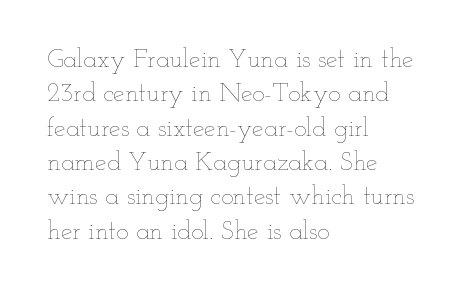
{"italic": "no", "bold": "no", "underline": "no", "align": "left", "line_spacing": "normal", "line_spacing_ratio": 1.32, "letter_spacing": "normal", "letter_spacing_em": 0.0, "glyph_px": 26}
